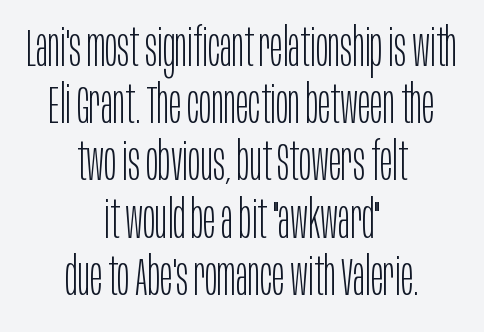
Q: Is the text bold? A: No.
Q: Is the text italic (slanted)? A: No, it is upright.
Q: Is the typeface a serif or a sans-serif typeface? A: Sans-serif.
Q: Is the text underlined? A: No.
Q: How is the paragraph aligned? A: Centered.
Q: Is the spacing between letters normal or unusually wide? A: Normal.
Q: Is the spacing between lines tight, normal or loose? A: Tight.
Q: Width (condensed, normal, or wide)? A: Condensed.
Q: Stroke contrast? A: Low.
Q: x-height? A: Large.
Q: Monospaced? A: No.
